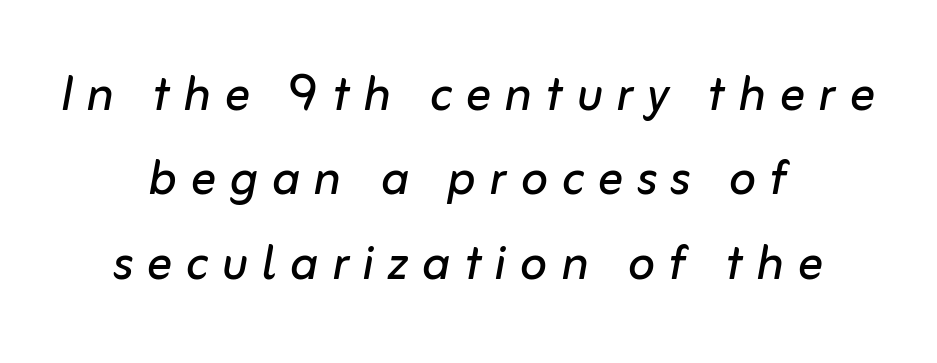
Beneath every word, the page is bare. Does the lettering tilt? It does — this is italic. Whoever set this chose a conventional vertical rhythm. Typeset on center — no edge is straight. These lines are rendered in a variable-pitch font.
